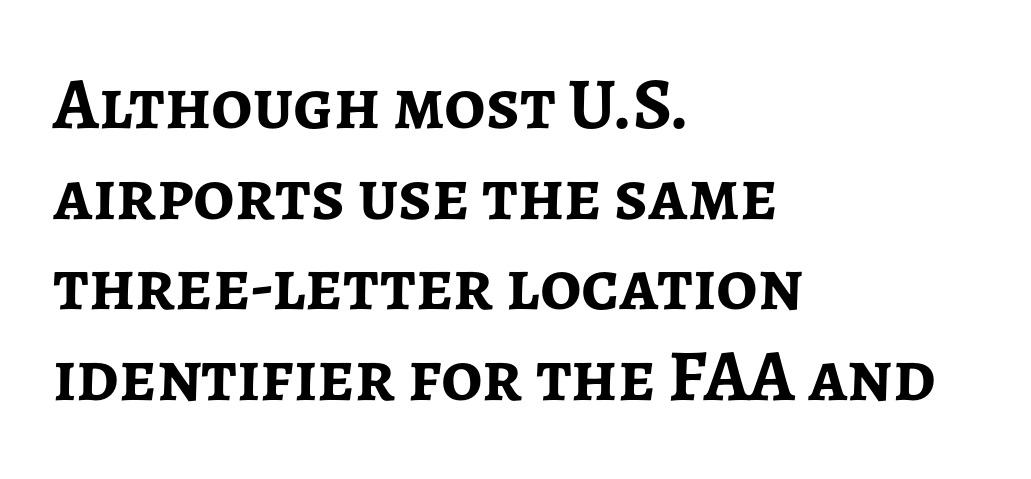
The image shows 73 px semibold sans-serif type, upright; set left-aligned, line spacing 1.24x, normal letter spacing, not underlined; low stroke contrast and a medium x-height.
